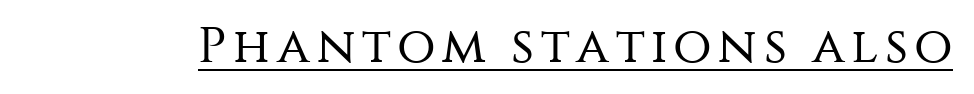
This sample has the flowing, uneven cadence of proportional lettering. Is the stroke heavy? The answer is a plain regular-or-lighter. Descenders here cross a horizontal rule under the line. In terms of posture, this sample is upright. I'd call this a sans setting — the letters go barefoot.
